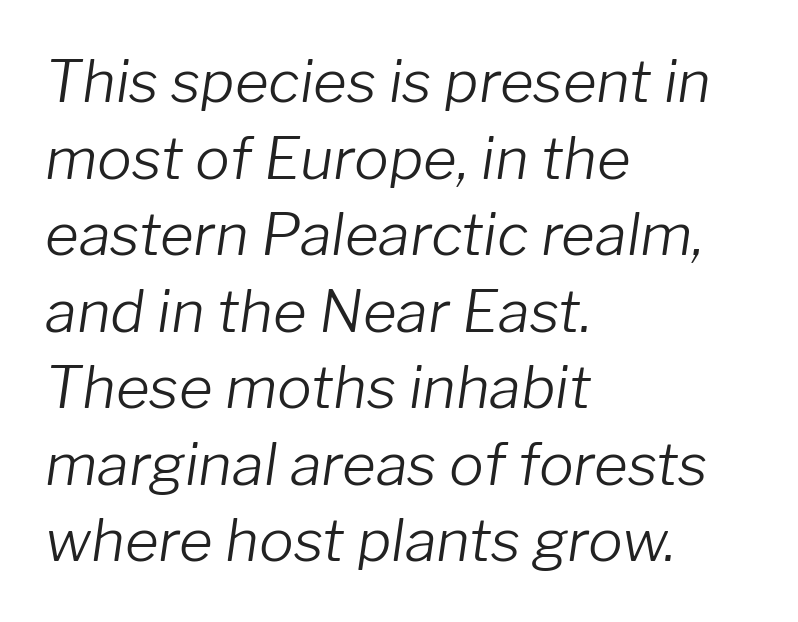
Horizontal alignment here is leftward, the default for most running prose. Characters are canted at an angle relative to the baseline's perpendicular. The space beneath each line is pristine and unruled. Spacing between characters is what you'd get straight out of the box.
